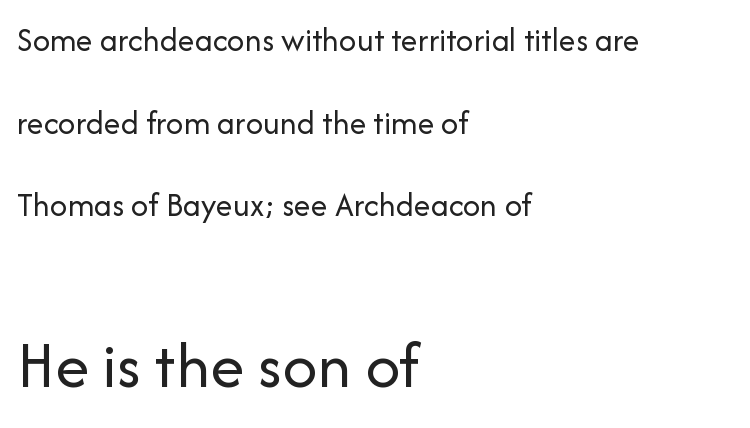
The image shows 68 px regular-weight sans-serif type, upright; set left-aligned, loose line spacing (2.43x), normal letter spacing, not underlined; the second (bottom) block is 2.0x larger; low stroke contrast and a medium x-height.
